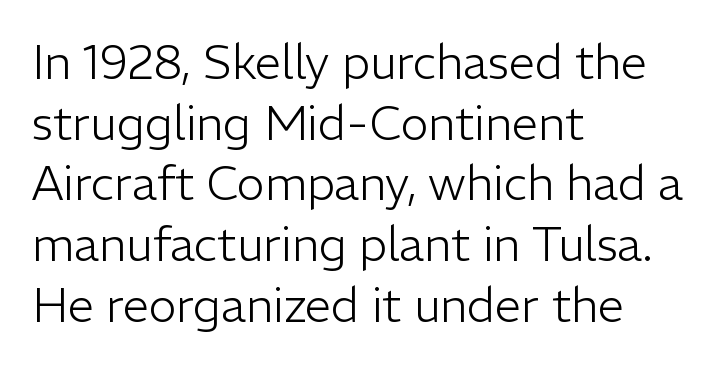
{"serif": "no", "italic": "no", "bold": "no", "weight": "light", "width": "normal", "stroke_contrast": "low", "x_height": "medium", "monospaced": "no", "underline": "no", "align": "left", "line_spacing": "normal", "line_spacing_ratio": 1.29, "letter_spacing": "normal", "letter_spacing_em": 0.0, "glyph_px": 47}
